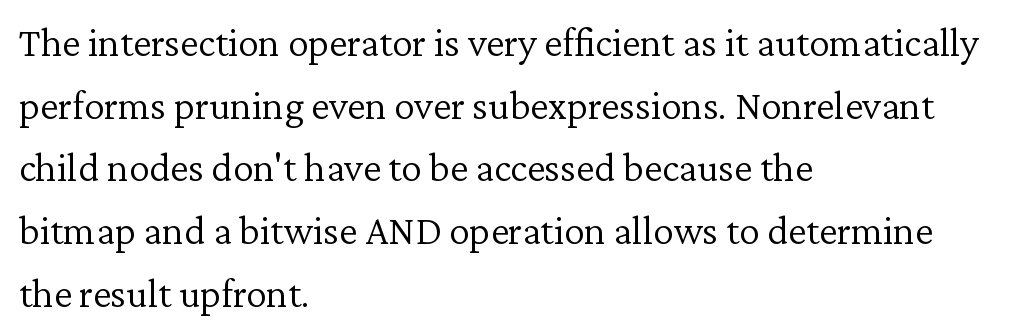
Q: Is the text bold? A: No.
Q: Is the text italic (slanted)? A: No, it is upright.
Q: Is the typeface a serif or a sans-serif typeface? A: Serif.
Q: Is the text underlined? A: No.
Q: How is the paragraph aligned? A: Left-aligned.
Q: Is the spacing between letters normal or unusually wide? A: Normal.
Q: Is the spacing between lines tight, normal or loose? A: Normal.
Q: Width (condensed, normal, or wide)? A: Normal.
Q: Stroke contrast? A: Low.
Q: x-height? A: Medium.
Q: Monospaced? A: No.
